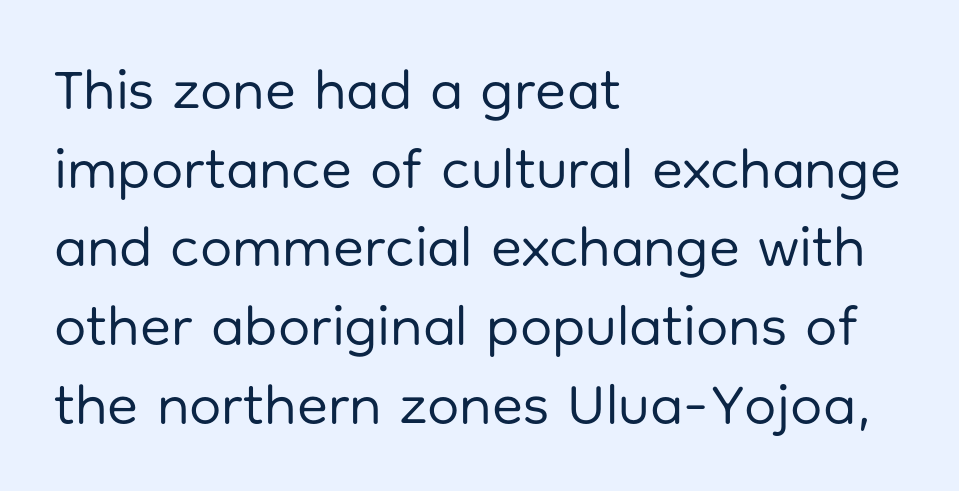
{"serif": "no", "italic": "no", "bold": "no", "weight": "regular", "width": "normal", "stroke_contrast": "low", "x_height": "medium", "monospaced": "no", "underline": "no", "align": "left", "line_spacing": "normal", "line_spacing_ratio": 1.38, "letter_spacing": "normal", "letter_spacing_em": 0.0, "glyph_px": 57}
